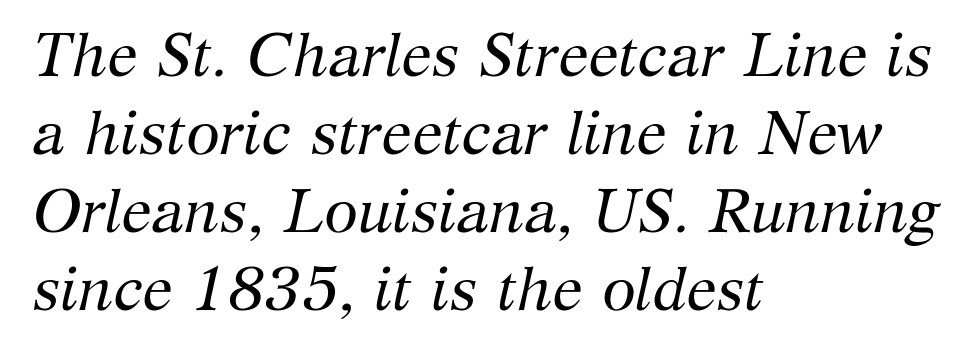
Think of a printed novel: that variable character pitch is what you see here. Is the block centered? No — it sits flush against the left margin. Clear beneath every line of the passage. These lines keep a tight, regular rhythm from letter to letter. You can tell from the footed stems that serif type was used. Is there much room between lines? A standard amount, neither cramped nor airy.
